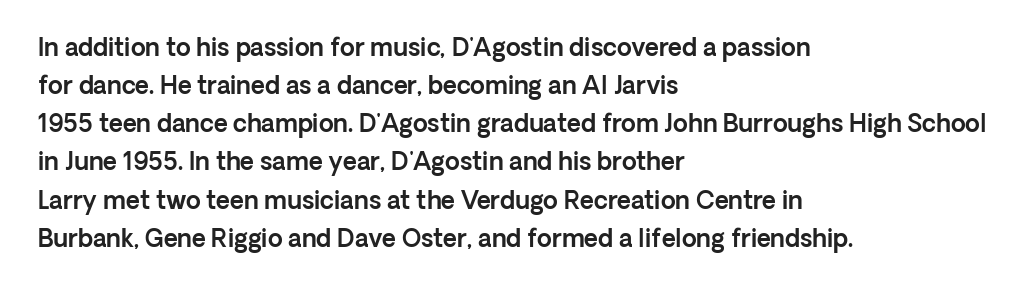
Q: Is the text italic (slanted)? A: No, it is upright.
Q: Is the text underlined? A: No.
Q: How is the paragraph aligned? A: Left-aligned.
Q: Is the spacing between letters normal or unusually wide? A: Normal.
Q: Is the spacing between lines tight, normal or loose? A: Normal.
